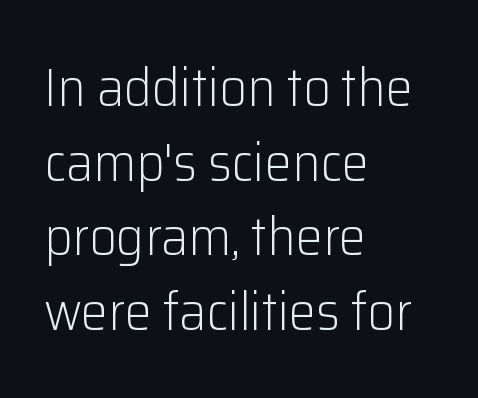
Heaviness? Minimal to ordinary, like unemphasized prose. Think of a printed novel: that variable character pitch is what you see here. Examine the stroke ends and you'll find no serifs. The lines sit at an ordinary, default distance from one another. Reading down the block, your eye returns to a fixed left position each line. Students, note that the glyphs here touch the page at normal intervals.
